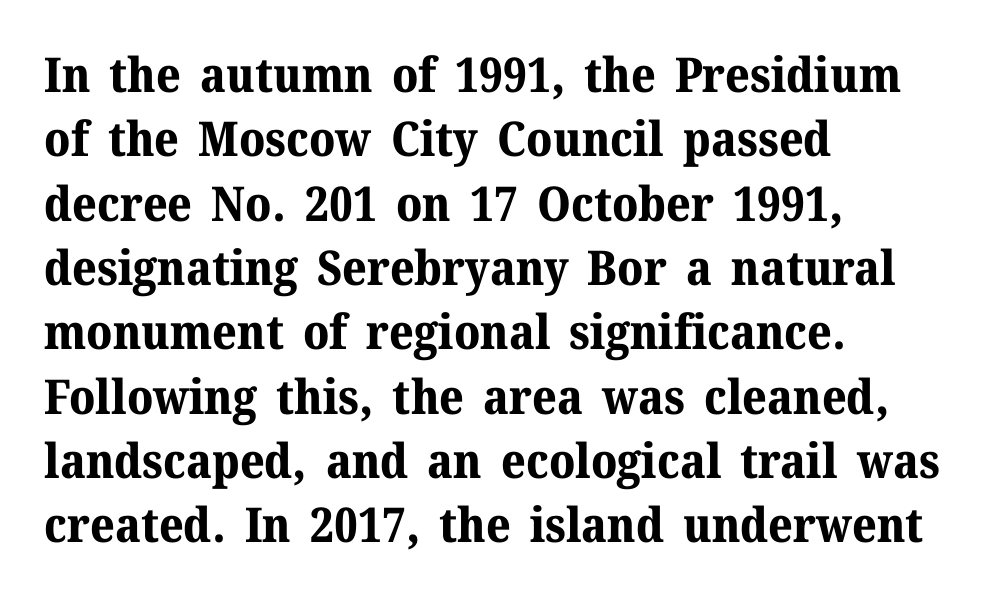
Pretty heavy lettering here — definitely bold. Typographically, this falls in the serif category. Proportional: the letters do not fall into vertical columns. The lettering holds an erect, upright posture throughout. Glyph-to-glyph distance matches everyday printed text. The vertical gap from one line to the next is medium.
